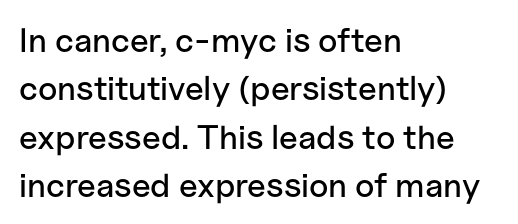
{"serif": "no", "italic": "no", "width": "normal", "stroke_contrast": "low", "x_height": "medium", "monospaced": "no", "underline": "no", "align": "left", "line_spacing": "normal", "line_spacing_ratio": 1.42, "letter_spacing": "normal", "letter_spacing_em": 0.0, "glyph_px": 34}
